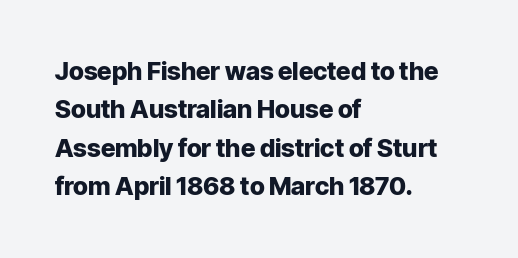
{"italic": "no", "bold": "yes", "underline": "no", "align": "left", "line_spacing": "normal", "line_spacing_ratio": 1.54, "letter_spacing": "normal", "letter_spacing_em": 0.0, "glyph_px": 25}
